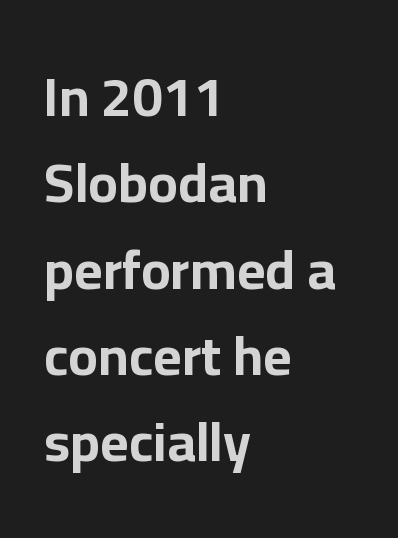
{"serif": "no", "italic": "no", "bold": "yes", "weight": "bold", "width": "normal", "stroke_contrast": "low", "x_height": "medium", "monospaced": "no", "underline": "no", "align": "left", "line_spacing": "normal", "line_spacing_ratio": 1.57, "letter_spacing": "normal", "letter_spacing_em": 0.0, "glyph_px": 55}
